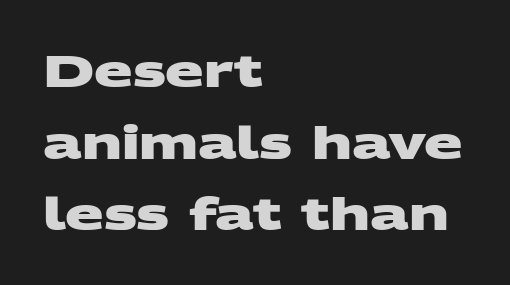
Q: Is the text bold? A: Yes.
Q: Is the typeface a serif or a sans-serif typeface? A: Sans-serif.
Q: Is the text underlined? A: No.
Q: How is the paragraph aligned? A: Left-aligned.
Q: Is the spacing between letters normal or unusually wide? A: Normal.
Q: Is the spacing between lines tight, normal or loose? A: Normal.
Q: Width (condensed, normal, or wide)? A: Wide.
Q: Stroke contrast? A: Medium.
Q: x-height? A: Large.
Q: Monospaced? A: No.
